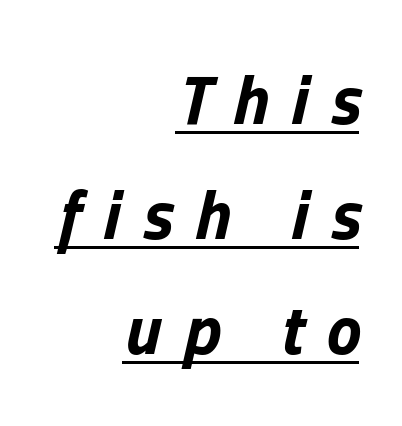
Varying glyph widths throughout — classic text-font behaviour. This is underlined copy, the kind a proofreader might mark for attention. In terms of posture, this sample is oblique. The rendering uses a bold face; every stroke is thick and dark. Summary of vertical rhythm: regular, with standard interline spacing. Caption: multi-line text, flush right, ragged left.
